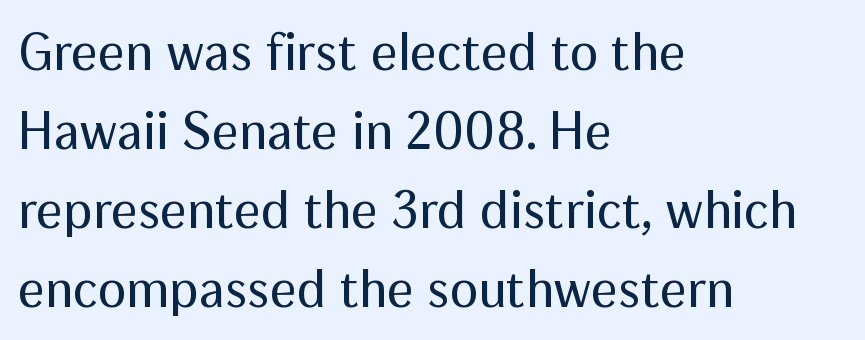
The image shows 53 px regular-weight sans-serif type, upright; set left-aligned, normal line spacing (1.49x), normal letter spacing, not underlined; medium stroke contrast and a medium x-height.
